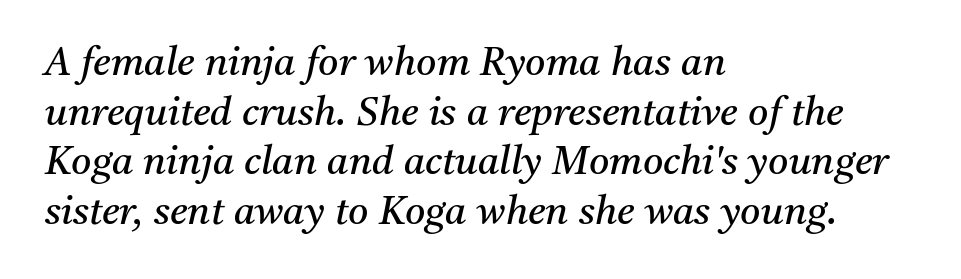
Q: Is the text bold? A: No.
Q: Is the text italic (slanted)? A: Yes, it leans right by about 11 degrees.
Q: Is the typeface a serif or a sans-serif typeface? A: Serif.
Q: Is the text underlined? A: No.
Q: How is the paragraph aligned? A: Left-aligned.
Q: Is the spacing between letters normal or unusually wide? A: Normal.
Q: Is the spacing between lines tight, normal or loose? A: Normal.
Q: Width (condensed, normal, or wide)? A: Normal.
Q: Stroke contrast? A: Medium.
Q: x-height? A: Medium.
Q: Monospaced? A: No.
